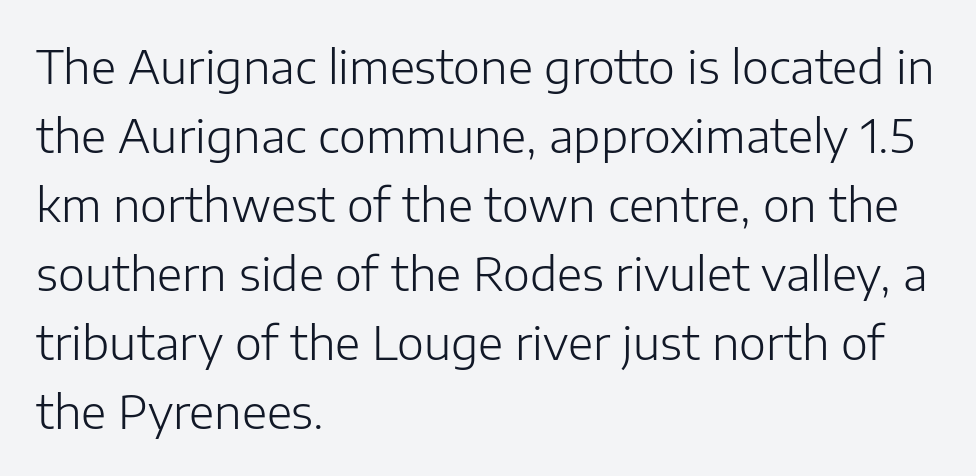
The baseline area is clear. Nothing heavy about these letters — not bold at all. Varying glyph widths throughout — classic text-font behaviour. Regarding serifs, this sample does without them.
